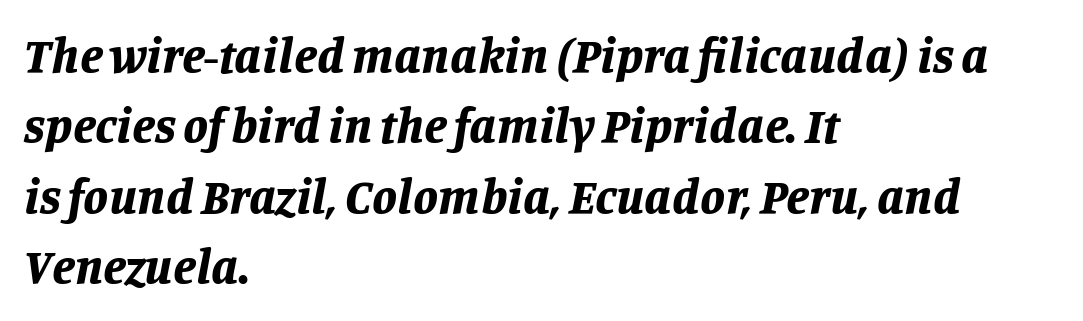
{"italic": "yes", "lean": "right", "slant_degrees": 11, "bold": "yes", "weight": "bold", "width": "normal", "stroke_contrast": "low", "x_height": "large", "monospaced": "no", "underline": "no", "align": "left", "line_spacing": "normal", "line_spacing_ratio": 1.41, "letter_spacing": "normal", "letter_spacing_em": 0.0, "glyph_px": 50}
